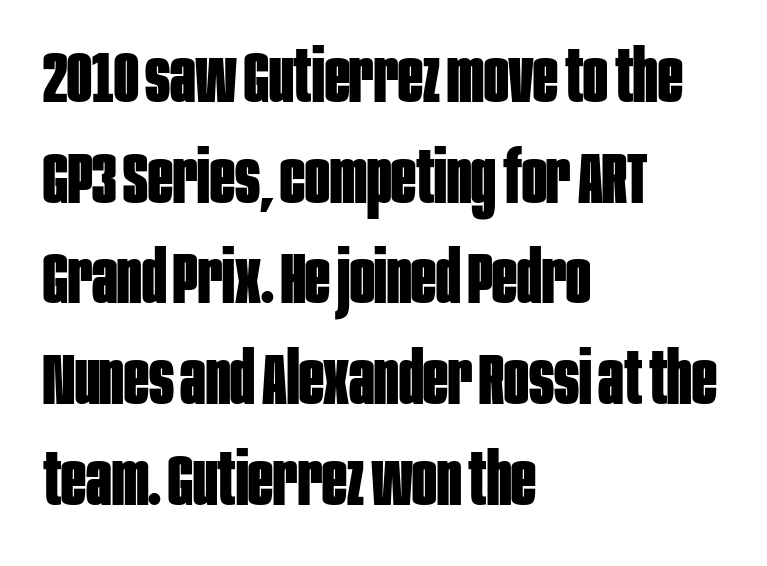
Nothing unusual about the tracking: characters are spaced as the font intends. Reading down the column, the eye jumps a familiar distance to each next line. Spacing verdict: proportional, widths tailored to each character. The glyphs have the mass of a bold cut. Style check: upright. Any mark beneath the type? The region is blank.
